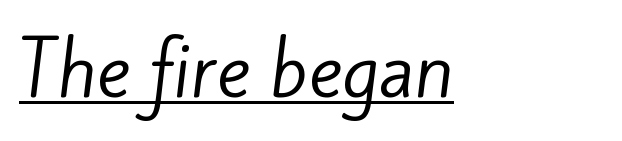
{"serif": "no", "bold": "no", "weight": "regular", "width": "normal", "stroke_contrast": "low", "x_height": "small", "monospaced": "no", "underline": "yes", "align": "left", "letter_spacing": "normal", "letter_spacing_em": 0.0, "glyph_px": 71}
